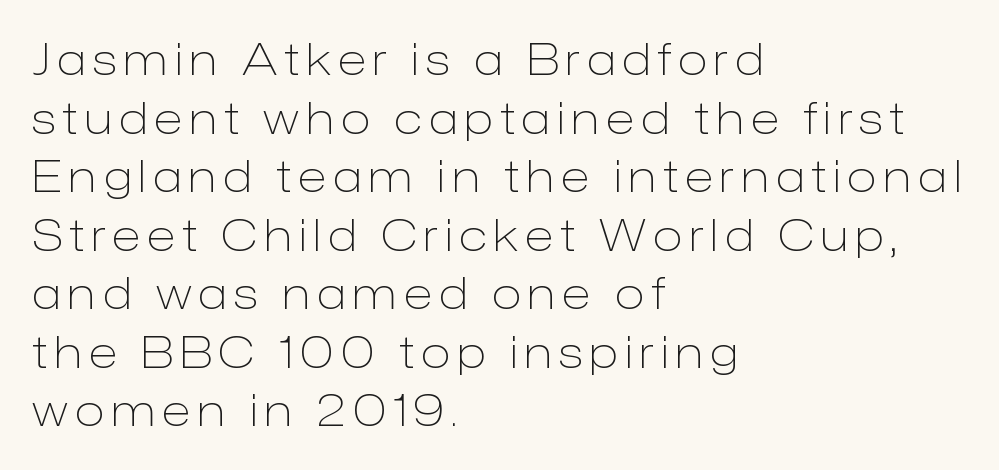
Q: Is the text bold? A: No.
Q: Is the text italic (slanted)? A: No, it is upright.
Q: Is the typeface a serif or a sans-serif typeface? A: Sans-serif.
Q: Is the text underlined? A: No.
Q: How is the paragraph aligned? A: Left-aligned.
Q: Is the spacing between lines tight, normal or loose? A: Normal.
Q: Width (condensed, normal, or wide)? A: Normal.
Q: Stroke contrast? A: Low.
Q: x-height? A: Medium.
Q: Monospaced? A: No.
